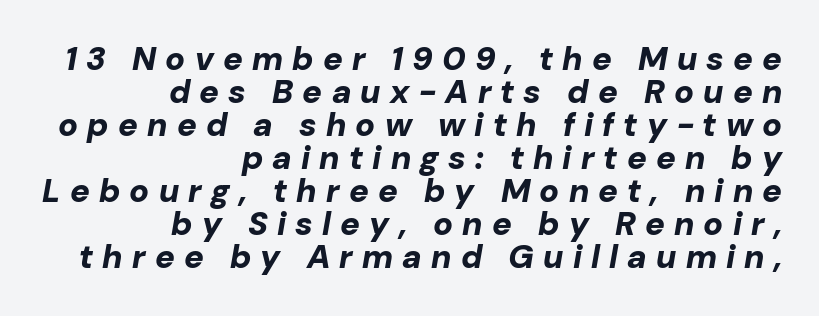
This rendering uses right alignment, leaving the left contour irregular. Yep, that's italic — everything's leaning. Line spacing here is tight. Glance below the letters and you will spot only blank space.
